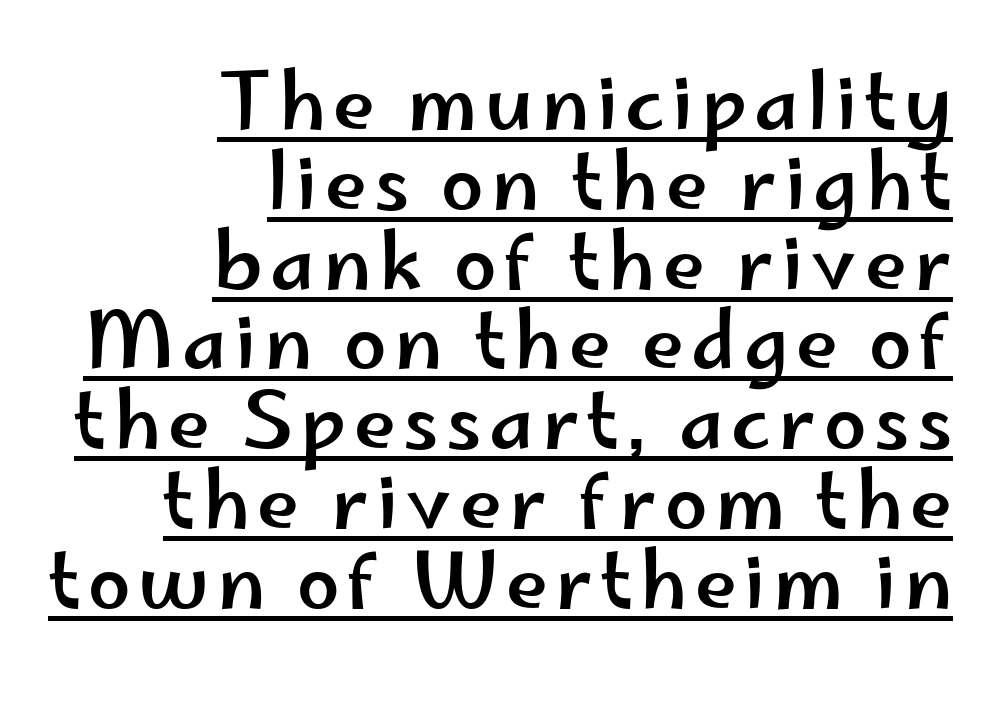
{"serif": "no", "italic": "no", "width": "wide", "stroke_contrast": "low", "x_height": "small", "monospaced": "no", "underline": "yes", "align": "right", "line_spacing": "tight", "line_spacing_ratio": 1.05, "glyph_px": 76}
